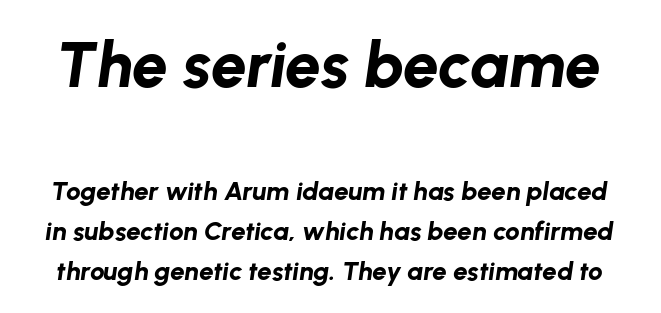
Q: Is the text bold? A: Yes.
Q: Is the text italic (slanted)? A: Yes, it leans right by about 8 degrees.
Q: Is the text underlined? A: No.
Q: Is the spacing between letters normal or unusually wide? A: Normal.
Q: Is the spacing between lines tight, normal or loose? A: Normal.
Q: Which block of text is set in a larger size, the first (top) or the second (bottom)? A: The first (top) one.
Q: Width (condensed, normal, or wide)? A: Normal.
Q: Stroke contrast? A: Low.
Q: x-height? A: Medium.
Q: Monospaced? A: No.
